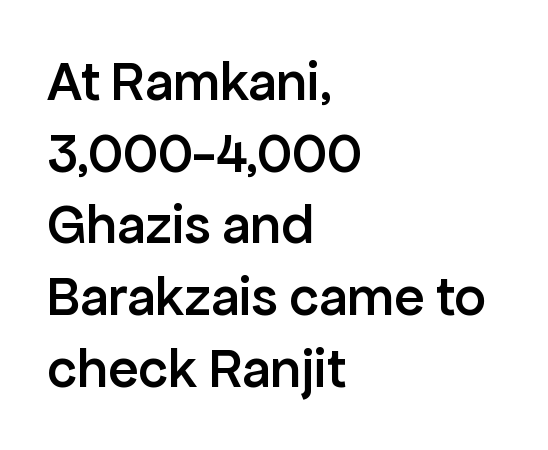
The image shows 56 px semibold sans-serif type, upright; set left-aligned, normal line spacing (1.28x), normal letter spacing, not underlined; low stroke contrast and a medium x-height.
